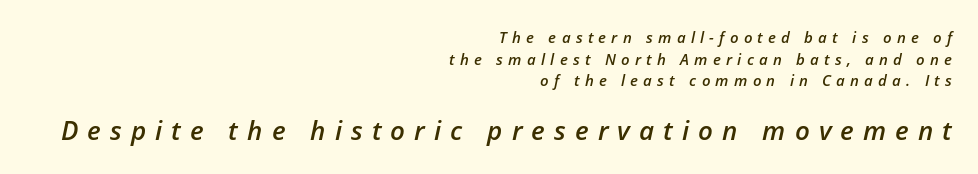
The image shows 26 px text type, italic (leaning right); set right-aligned, normal line spacing (1.44x), unusually wide letter spacing (+0.35 em), not underlined; the second (bottom) block is 1.73x larger.
